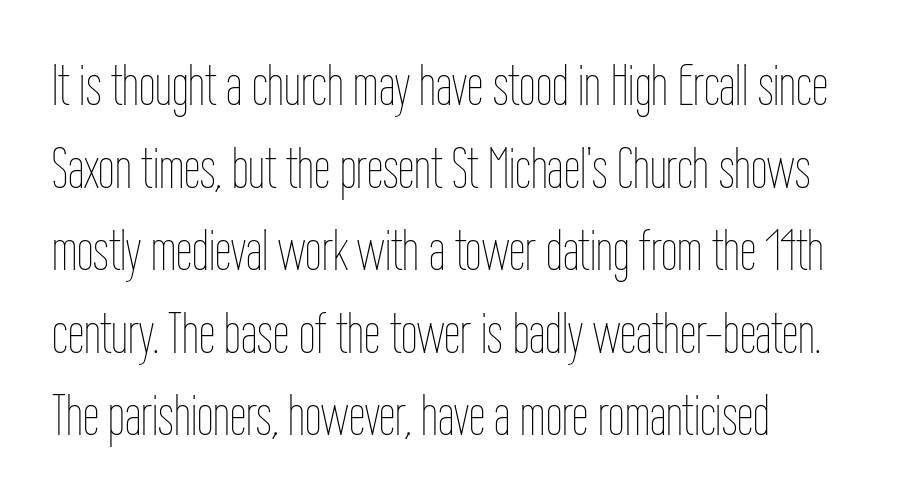
{"italic": "no", "bold": "no", "weight": "thin", "width": "condensed", "stroke_contrast": "low", "x_height": "medium", "monospaced": "no", "underline": "no", "align": "left", "line_spacing": "normal", "line_spacing_ratio": 1.4, "letter_spacing": "normal", "letter_spacing_em": 0.0, "glyph_px": 59}
